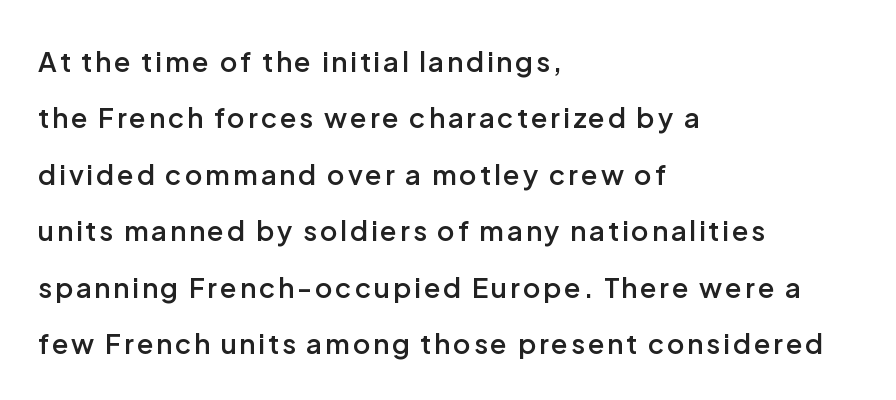
Every row of glyphs begins at an identical x-position on the left. As a designer I'd log this as weight 600, semibold. The block of text is sparse from top to bottom, with ample space between rows. The space beneath each line is pristine and unruled. It's the straight-up-and-down kind of type.
